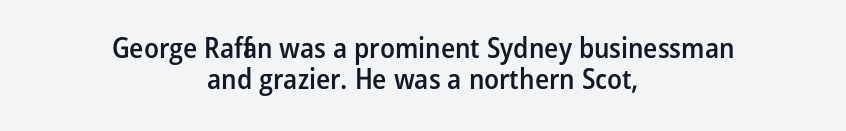
Q: Is the text bold? A: Semi-bold.
Q: Is the text italic (slanted)? A: No, it is upright.
Q: Is the typeface a serif or a sans-serif typeface? A: Sans-serif.
Q: Is the text underlined? A: No.
Q: How is the paragraph aligned? A: Centered.
Q: Is the spacing between letters normal or unusually wide? A: Normal.
Q: Is the spacing between lines tight, normal or loose? A: Tight.
Q: Width (condensed, normal, or wide)? A: Condensed.
Q: Stroke contrast? A: Low.
Q: x-height? A: Medium.
Q: Monospaced? A: No.
